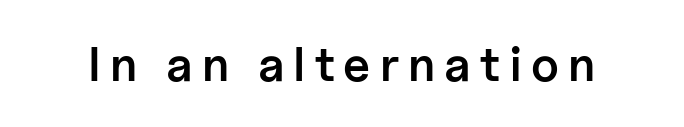
Q: Is the text bold? A: Semi-bold.
Q: Is the text italic (slanted)? A: No, it is upright.
Q: Is the typeface a serif or a sans-serif typeface? A: Sans-serif.
Q: Is the text underlined? A: No.
Q: Width (condensed, normal, or wide)? A: Normal.
Q: Stroke contrast? A: Low.
Q: x-height? A: Medium.
Q: Monospaced? A: No.
